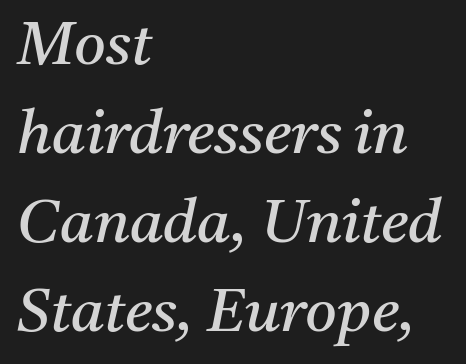
The image shows 61 px regular-weight serif type, italic (leaning right); set left-aligned, normal line spacing (1.46x), normal letter spacing, not underlined; medium stroke contrast and a medium x-height.
